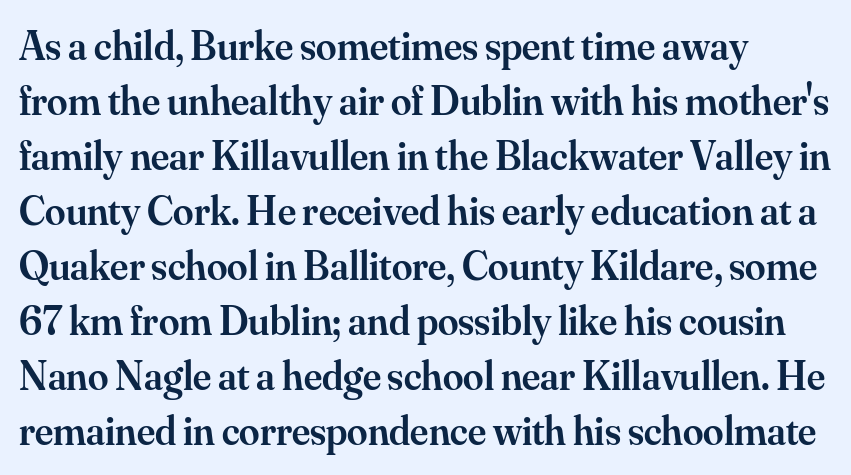
The image shows 41 px semibold serif type, upright; set left-aligned, normal line spacing (1.34x), normal letter spacing, not underlined; medium stroke contrast and a small x-height.
